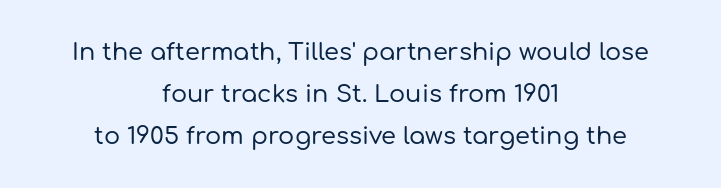
Q: Is the text italic (slanted)? A: No, it is upright.
Q: Is the text underlined? A: No.
Q: How is the paragraph aligned? A: Centered.
Q: Is the spacing between letters normal or unusually wide? A: Normal.
